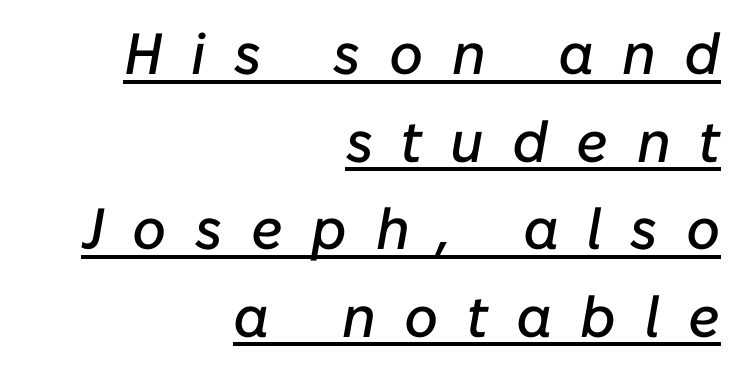
The image shows 58 px text type, italic (leaning right); set right-aligned, normal line spacing (1.51x), unusually wide letter spacing (+0.49 em), underlined; low stroke contrast and a medium x-height.
